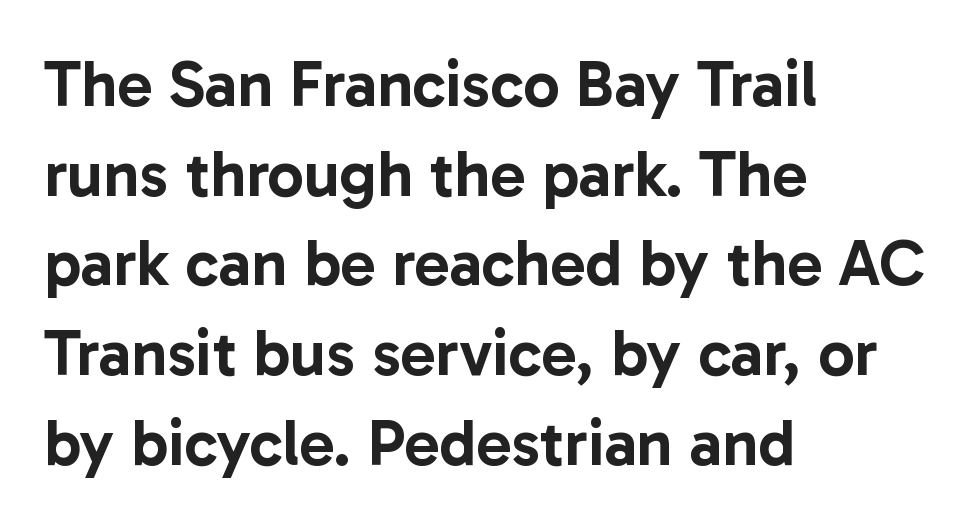
I'd call this a sans setting — the letters go barefoot. Looks like regular typesetting: each glyph gets only the width it needs. Leading matches the norm, producing a regular column. Clear beneath every line of the passage. Do the letters lean? They stand straight. Alignment: flush left.
